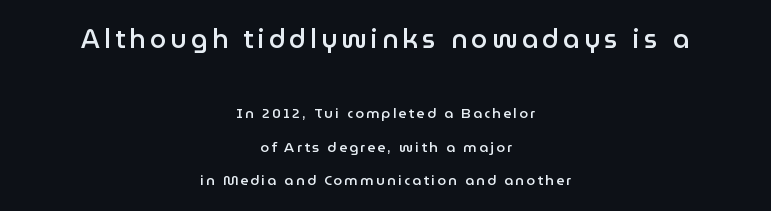
Compared with a flush-left layout, this one balances lines on the center instead. In terms of weight, the rendering is demibold, just under bold. The rendering shrinks the type as you move from the upper chunk to the lower. A great deal of white space separates one row of letters from the next. The gap between lines stays unmarked. Nope, not italic — everything's standing straight.
